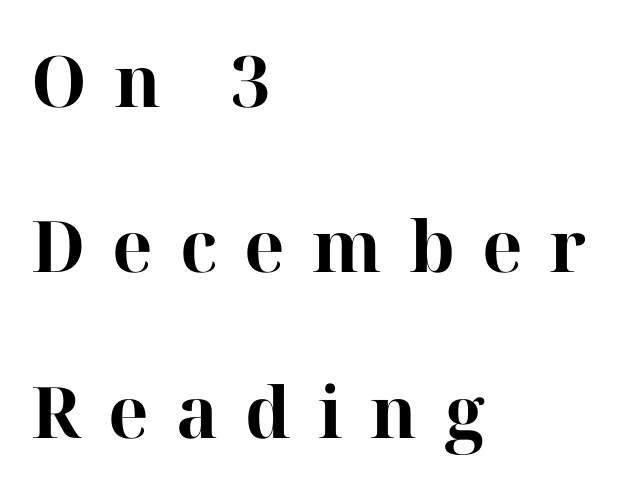
Q: Is the text bold? A: Yes.
Q: Is the text italic (slanted)? A: No, it is upright.
Q: Is the typeface a serif or a sans-serif typeface? A: Serif.
Q: Is the text underlined? A: No.
Q: How is the paragraph aligned? A: Left-aligned.
Q: Is the spacing between letters normal or unusually wide? A: Unusually wide.
Q: Is the spacing between lines tight, normal or loose? A: Loose.
Q: Width (condensed, normal, or wide)? A: Normal.
Q: Stroke contrast? A: High.
Q: x-height? A: Medium.
Q: Monospaced? A: No.
